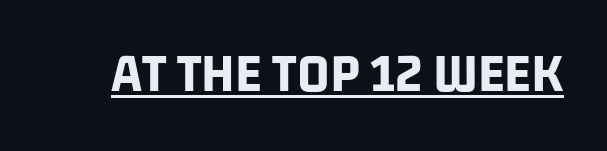
Q: Is the text bold? A: Yes.
Q: Is the typeface a serif or a sans-serif typeface? A: Sans-serif.
Q: Is the text underlined? A: Yes.
Q: Is the spacing between letters normal or unusually wide? A: Normal.
Q: Width (condensed, normal, or wide)? A: Condensed.
Q: Stroke contrast? A: Low.
Q: x-height? A: Large.
Q: Monospaced? A: No.
